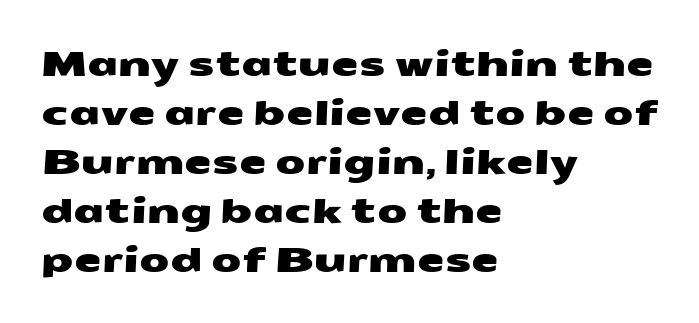
{"serif": "no", "width": "wide", "stroke_contrast": "medium", "x_height": "medium", "monospaced": "no", "underline": "no", "align": "left", "line_spacing": "normal", "line_spacing_ratio": 1.4, "letter_spacing": "normal", "letter_spacing_em": 0.0, "glyph_px": 35}
